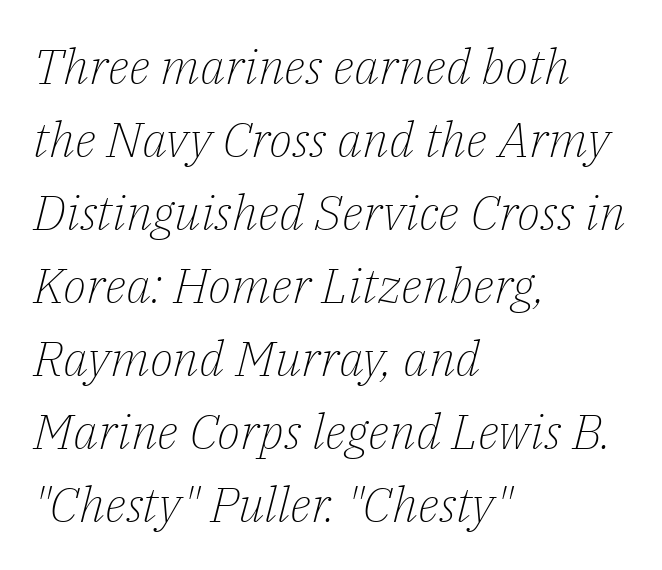
Every character sits at an angle, as italics do. Honestly, the row spacing looks completely unremarkable. Tracking here is standard; glyphs follow each other at the usual distance. A typesetter would call this proportional, since set widths differ per character. The strokes are not fattened; the text isn't bold.
